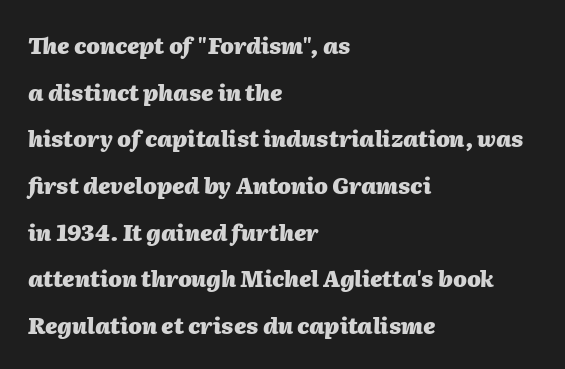
One-word summary of the alignment: left. Compared with an ordinary text face, these strokes are far heavier — a full bold. It's the slanting kind of type. Each new line begins a long way beneath the previous one.
